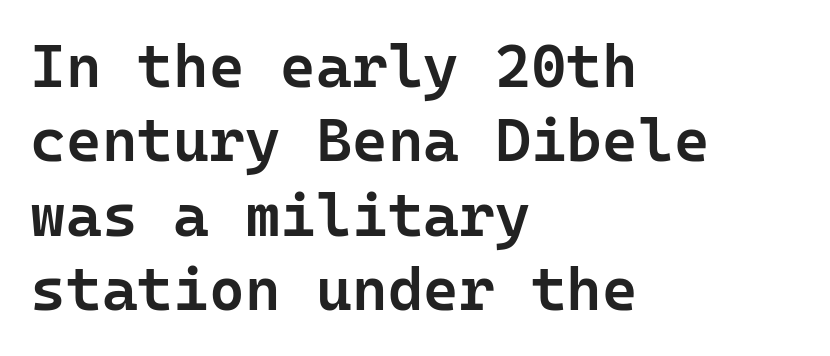
The image shows 61 px semibold sans-serif type, upright, monospaced; set left-aligned, line spacing 1.22x, normal letter spacing, not underlined; low stroke contrast and a medium x-height.
